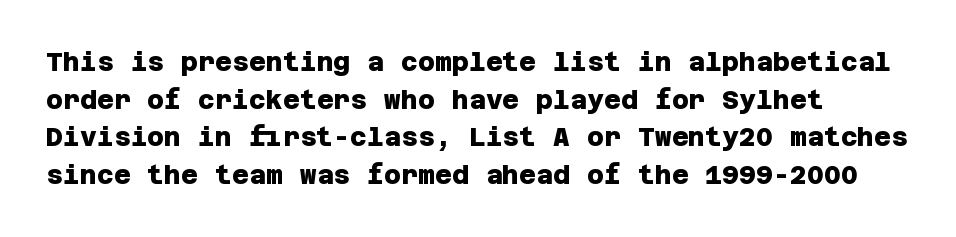
Baseline-to-baseline distance is the conventional proportion of letter height. How are the letters spaced? Ordinarily, with no added tracking. These lines carry a lot of weight — the face is fully bold. The strip under each line holds only bare page.
